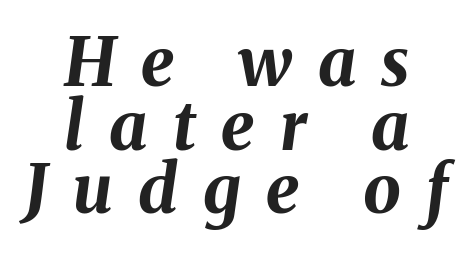
Q: Is the text bold? A: Yes.
Q: Is the text italic (slanted)? A: Yes, it leans right by about 8 degrees.
Q: Is the text underlined? A: No.
Q: How is the paragraph aligned? A: Centered.
Q: Is the spacing between letters normal or unusually wide? A: Unusually wide.
Q: Is the spacing between lines tight, normal or loose? A: Tight.
Q: Width (condensed, normal, or wide)? A: Normal.
Q: Stroke contrast? A: Medium.
Q: x-height? A: Medium.
Q: Monospaced? A: No.
